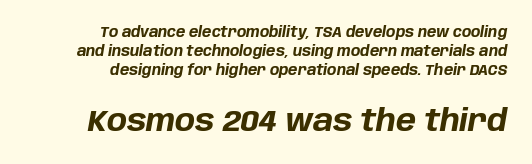
{"italic": "yes", "lean": "right", "slant_degrees": 10, "bold": "yes", "weight": "bold", "width": "normal", "stroke_contrast": "low", "x_height": "large", "monospaced": "no", "underline": "no", "align": "right", "line_spacing": "normal", "line_spacing_ratio": 1.37, "letter_spacing": "normal", "letter_spacing_em": 0.0, "larger_block": "second", "size_ratio": 2.14, "glyph_px": 30}
